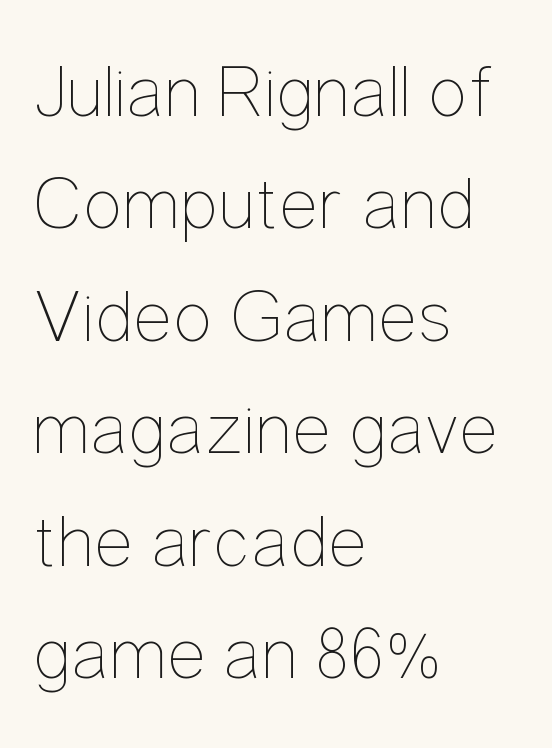
Note the varied advance widths — an 'i' is clearly narrower than an 'm'. Underline: absent. The paragraph shown leans on its left margin. Unlike italic type, these characters show no tilt at all.
